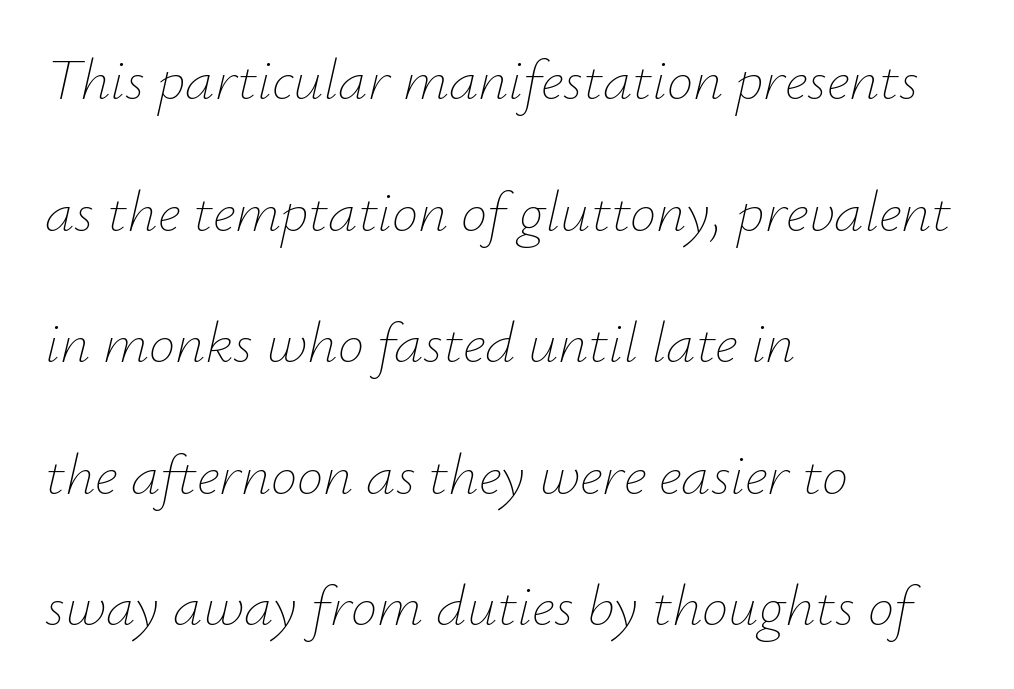
{"italic": "yes", "lean": "right", "slant_degrees": 12, "bold": "no", "weight": "thin", "width": "normal", "stroke_contrast": "low", "x_height": "small", "monospaced": "no", "underline": "no", "align": "left", "line_spacing": "loose", "line_spacing_ratio": 2.23, "letter_spacing": "normal", "letter_spacing_em": 0.0, "glyph_px": 59}
